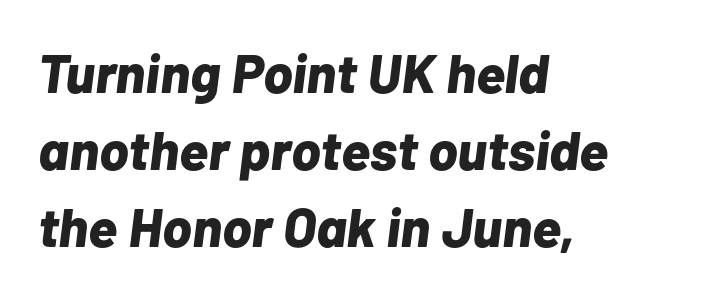
The image shows 55 px bold type, italic (leaning right); set left-aligned, normal line spacing (1.4x), normal letter spacing, not underlined; low stroke contrast and a medium x-height.
